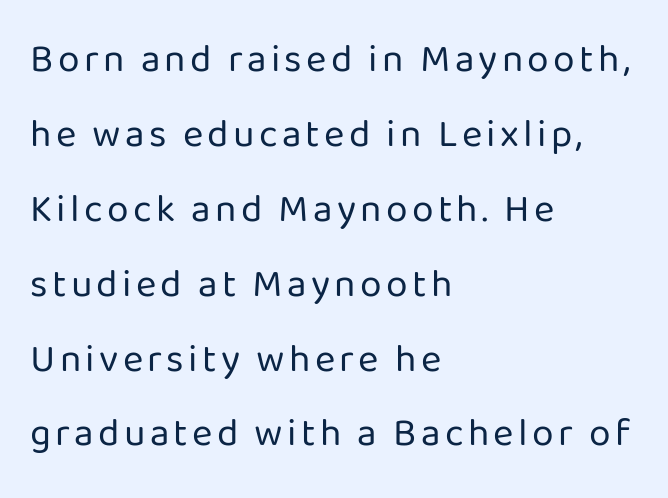
The image shows 39 px regular-weight sans-serif type, upright; set left-aligned, loose line spacing (1.92x), not underlined; low stroke contrast and a medium x-height.
